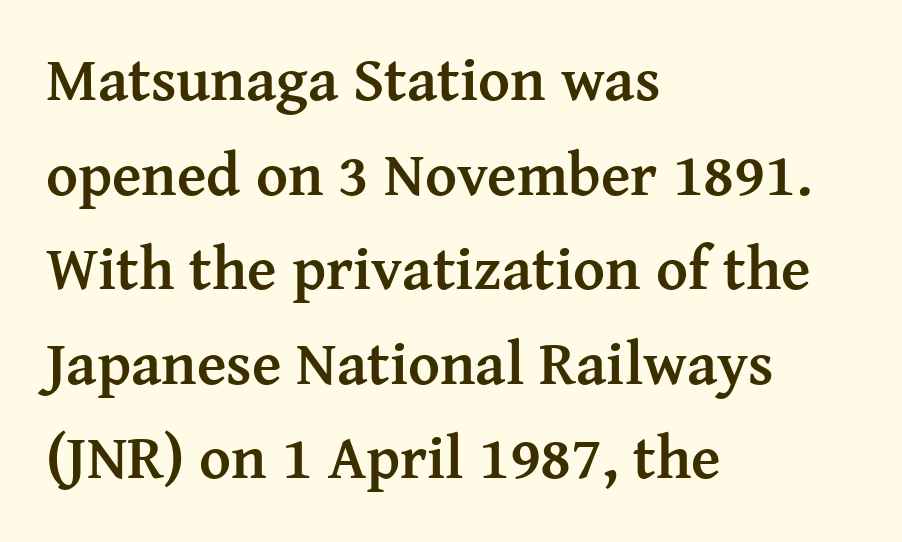
Q: Is the text bold? A: Yes.
Q: Is the text italic (slanted)? A: No, it is upright.
Q: Is the typeface a serif or a sans-serif typeface? A: Serif.
Q: Is the text underlined? A: No.
Q: How is the paragraph aligned? A: Left-aligned.
Q: Is the spacing between letters normal or unusually wide? A: Normal.
Q: Is the spacing between lines tight, normal or loose? A: Normal.
Q: Width (condensed, normal, or wide)? A: Normal.
Q: Stroke contrast? A: Medium.
Q: x-height? A: Medium.
Q: Monospaced? A: No.
